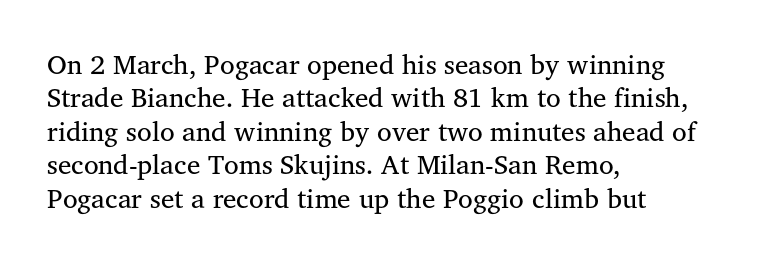
The image shows 27 px text type, upright; set left-aligned, line spacing 1.24x, normal letter spacing, not underlined.
